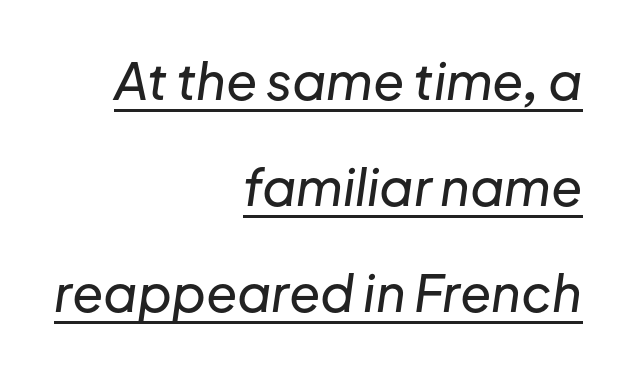
Compared with ordinary roman type, these characters are visibly tilted. The lines in this sample share a right terminus and differ only in where they begin. Words appear dense and cohesive because spacing is normal. Is this a fixed-width face? No — the glyphs have proportional, varying widths.
